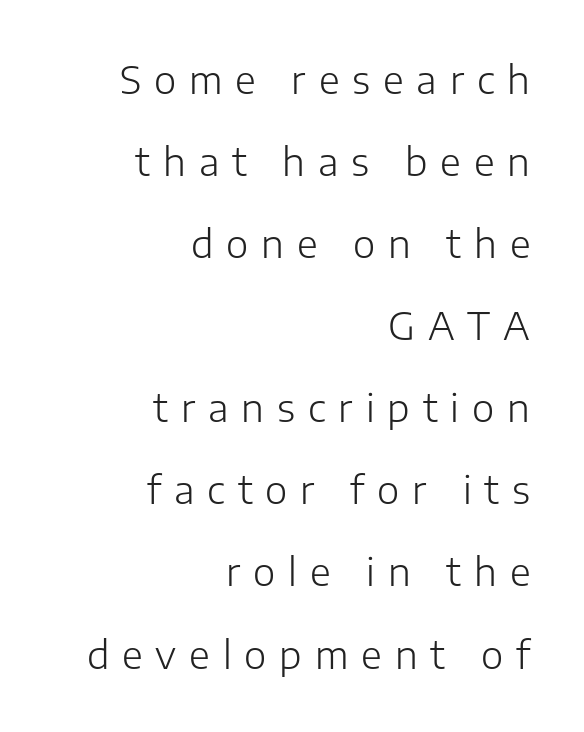
Q: Is the text bold? A: No.
Q: Is the text italic (slanted)? A: No, it is upright.
Q: Is the typeface a serif or a sans-serif typeface? A: Sans-serif.
Q: Is the text underlined? A: No.
Q: How is the paragraph aligned? A: Right-aligned.
Q: Is the spacing between letters normal or unusually wide? A: Unusually wide.
Q: Is the spacing between lines tight, normal or loose? A: Loose.
Q: Width (condensed, normal, or wide)? A: Normal.
Q: Stroke contrast? A: Low.
Q: x-height? A: Medium.
Q: Monospaced? A: No.
